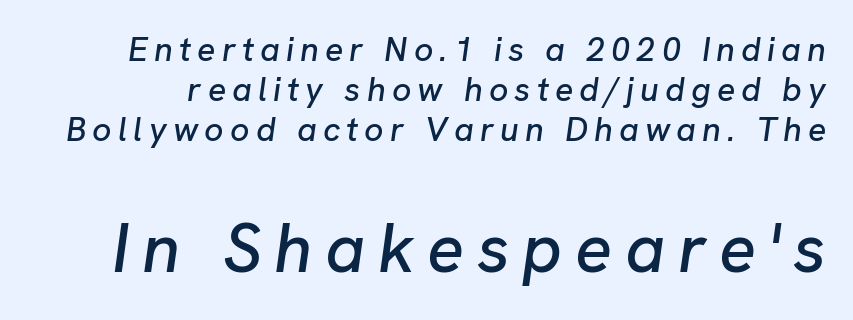
Q: Is the text italic (slanted)? A: Yes, it leans right by about 8 degrees.
Q: Is the text underlined? A: No.
Q: Which block of text is set in a larger size, the first (top) or the second (bottom)? A: The second (bottom) one.
Q: Width (condensed, normal, or wide)? A: Normal.
Q: Stroke contrast? A: Low.
Q: x-height? A: Medium.
Q: Monospaced? A: No.
